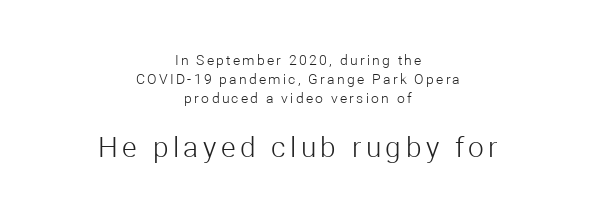
{"serif": "no", "italic": "no", "bold": "no", "weight": "light", "width": "normal", "stroke_contrast": "low", "x_height": "medium", "monospaced": "no", "underline": "no", "align": "center", "line_spacing": "normal", "line_spacing_ratio": 1.34, "larger_block": "second", "size_ratio": 2.0, "glyph_px": 28}
